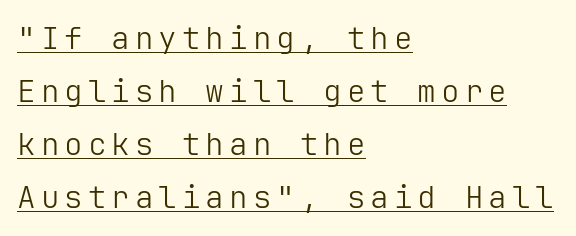
Check the space under the baseline: a stroke is drawn there. The typeface chosen for these lines omits serifs. Stems and bowls with no extra thickness — not bold. This is roman type, the default non-slanted kind. Left-aligned paragraph, ragged on the right.
